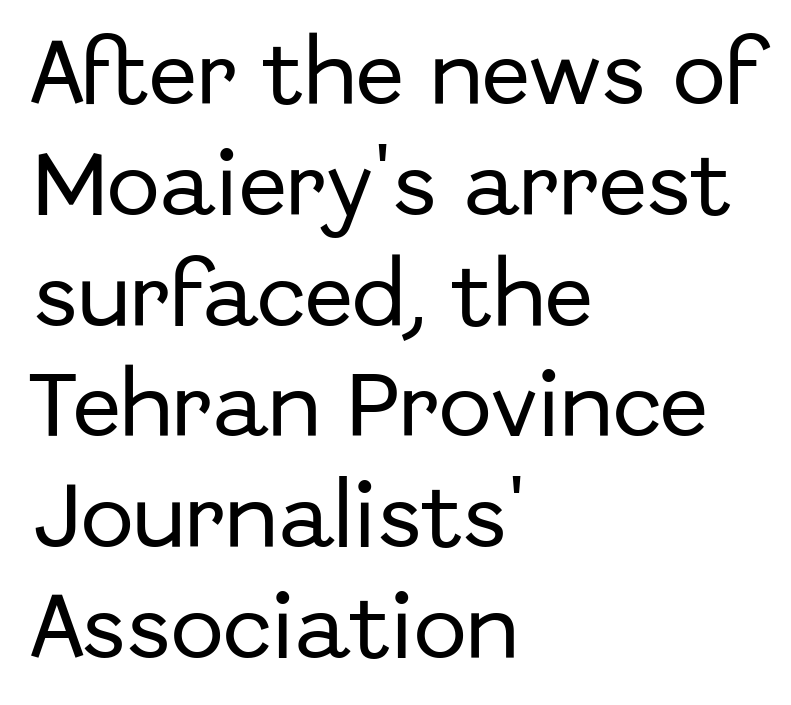
Q: Is the text italic (slanted)? A: No, it is upright.
Q: Is the typeface a serif or a sans-serif typeface? A: Sans-serif.
Q: Is the text underlined? A: No.
Q: How is the paragraph aligned? A: Left-aligned.
Q: Is the spacing between letters normal or unusually wide? A: Normal.
Q: Is the spacing between lines tight, normal or loose? A: Normal.
Q: Width (condensed, normal, or wide)? A: Normal.
Q: Stroke contrast? A: Low.
Q: x-height? A: Medium.
Q: Monospaced? A: No.
